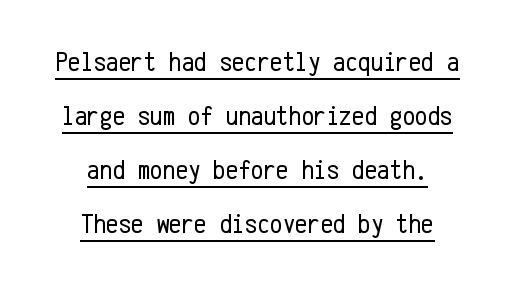
Q: Is the text bold? A: No.
Q: Is the text italic (slanted)? A: No, it is upright.
Q: Is the typeface a serif or a sans-serif typeface? A: Sans-serif.
Q: Is the text underlined? A: Yes.
Q: How is the paragraph aligned? A: Centered.
Q: Is the spacing between letters normal or unusually wide? A: Normal.
Q: Is the spacing between lines tight, normal or loose? A: Loose.
Q: Width (condensed, normal, or wide)? A: Condensed.
Q: Stroke contrast? A: Low.
Q: x-height? A: Medium.
Q: Monospaced? A: Yes.
